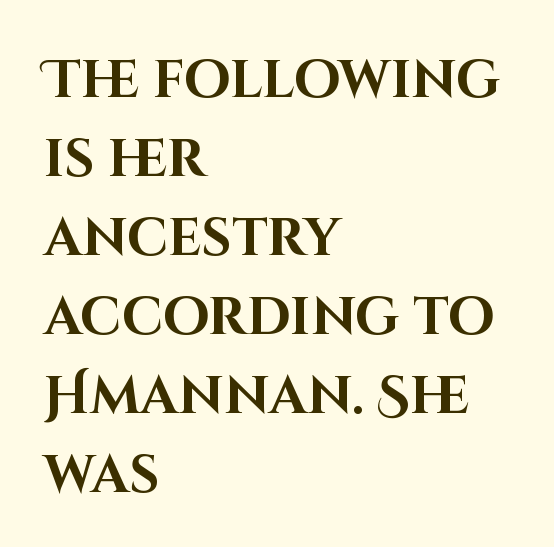
{"serif": "no", "italic": "no", "bold": "yes", "weight": "bold", "width": "normal", "stroke_contrast": "high", "x_height": "large", "monospaced": "no", "underline": "no", "align": "left", "line_spacing": "normal", "line_spacing_ratio": 1.49, "letter_spacing": "normal", "letter_spacing_em": 0.0, "glyph_px": 53}
